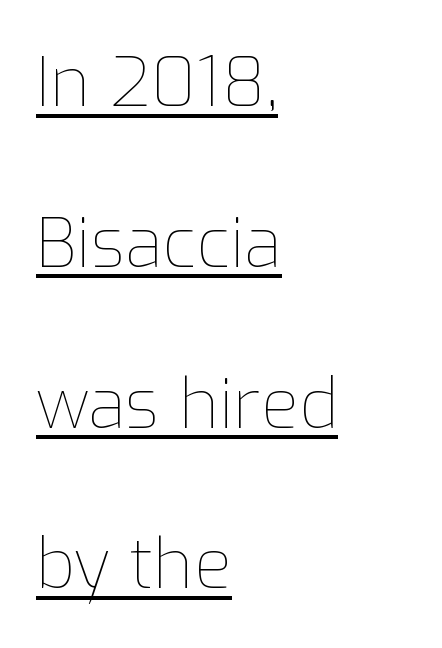
Q: Is the text bold? A: No.
Q: Is the text italic (slanted)? A: No, it is upright.
Q: Is the text underlined? A: Yes.
Q: How is the paragraph aligned? A: Left-aligned.
Q: Is the spacing between letters normal or unusually wide? A: Normal.
Q: Is the spacing between lines tight, normal or loose? A: Loose.
Q: Width (condensed, normal, or wide)? A: Normal.
Q: Stroke contrast? A: Low.
Q: x-height? A: Medium.
Q: Monospaced? A: No.
